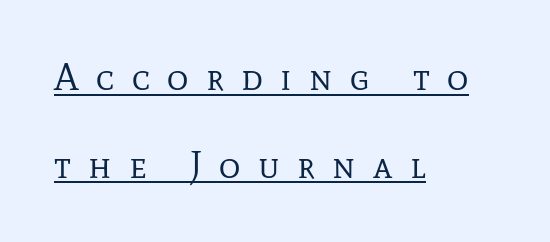
Q: Is the text bold? A: No.
Q: Is the text italic (slanted)? A: No, it is upright.
Q: Is the typeface a serif or a sans-serif typeface? A: Serif.
Q: Is the text underlined? A: Yes.
Q: How is the paragraph aligned? A: Left-aligned.
Q: Is the spacing between letters normal or unusually wide? A: Unusually wide.
Q: Is the spacing between lines tight, normal or loose? A: Loose.
Q: Width (condensed, normal, or wide)? A: Normal.
Q: Stroke contrast? A: Low.
Q: x-height? A: Medium.
Q: Monospaced? A: No.
